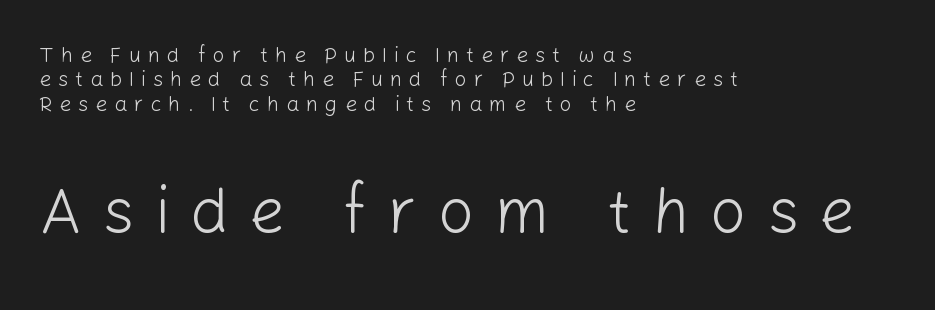
To sum up the face: it is a sans, with no serifs. Casual observation: everything's shoved over to the left. A student would notice the bottom passage is typeset larger than what precedes it. The lettering stays uniformly vertical, giving the passage a roman look. Weight: regular or lighter.
